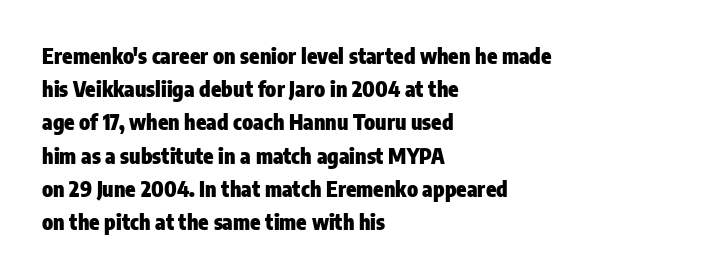
The image shows 21 px bold type, upright; set left-aligned, normal line spacing (1.58x), normal letter spacing, not underlined.
